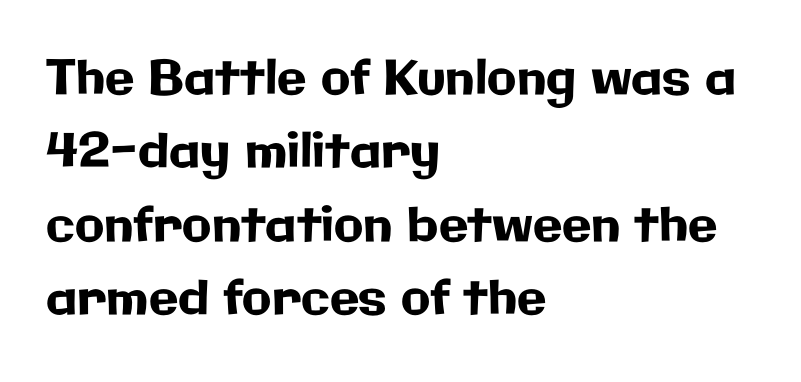
Q: Is the text italic (slanted)? A: No, it is upright.
Q: Is the typeface a serif or a sans-serif typeface? A: Sans-serif.
Q: Is the text underlined? A: No.
Q: How is the paragraph aligned? A: Left-aligned.
Q: Is the spacing between letters normal or unusually wide? A: Normal.
Q: Is the spacing between lines tight, normal or loose? A: Normal.
Q: Width (condensed, normal, or wide)? A: Normal.
Q: Stroke contrast? A: Low.
Q: x-height? A: Medium.
Q: Monospaced? A: No.
